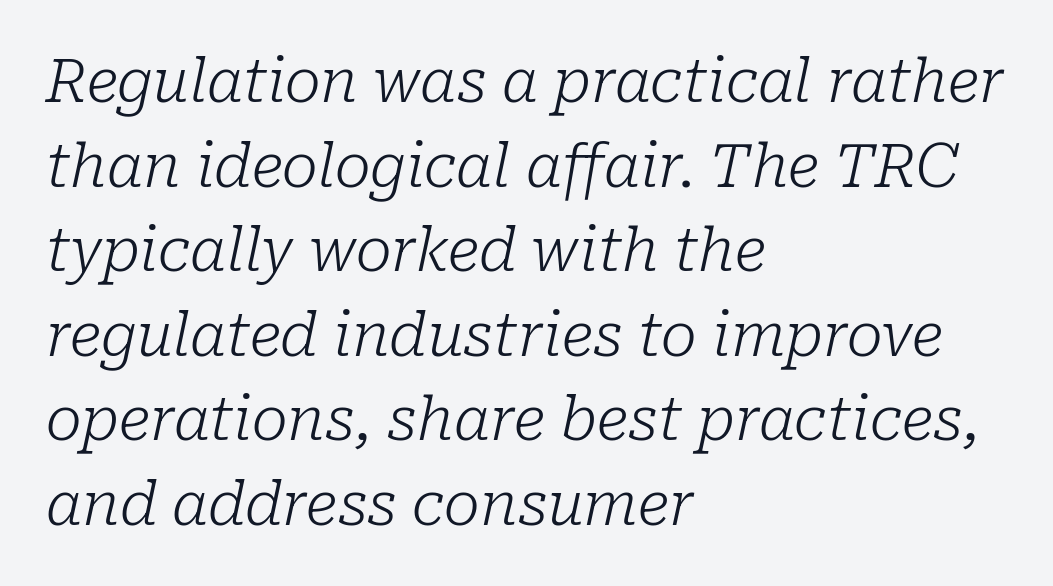
The image shows 60 px light serif type, italic (leaning right); set left-aligned, normal line spacing (1.41x), normal letter spacing, not underlined; low stroke contrast and a medium x-height.
